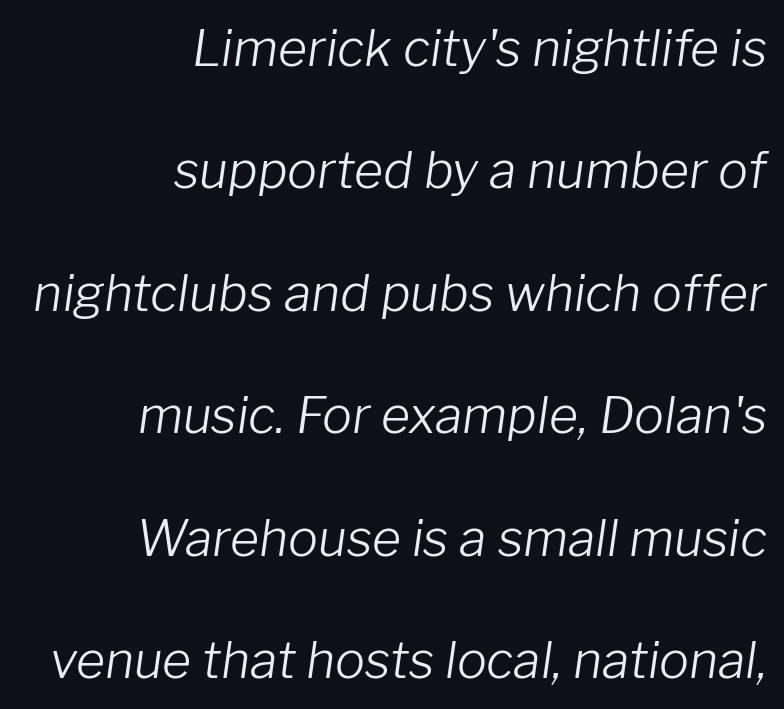
The image shows 50 px light type, italic (leaning right); set right-aligned, loose line spacing (2.45x), normal letter spacing, not underlined; low stroke contrast and a medium x-height.
